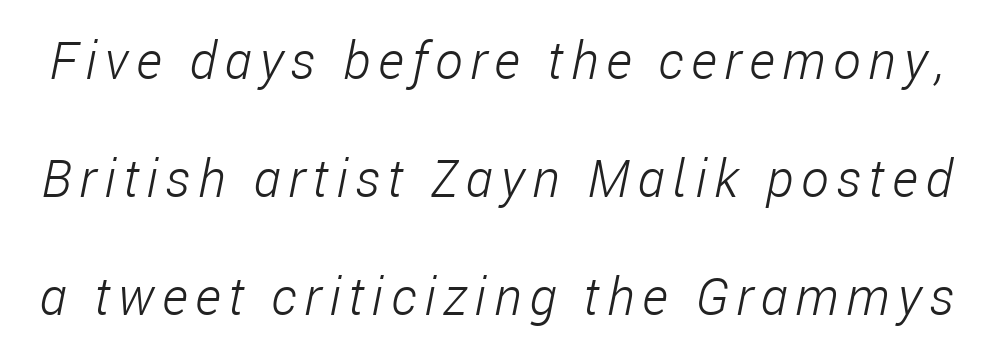
Q: Is the text bold? A: No.
Q: Is the text italic (slanted)? A: Yes, it leans right by about 11 degrees.
Q: Is the text underlined? A: No.
Q: Is the spacing between lines tight, normal or loose? A: Loose.
Q: Width (condensed, normal, or wide)? A: Condensed.
Q: Stroke contrast? A: Low.
Q: x-height? A: Medium.
Q: Monospaced? A: No.
